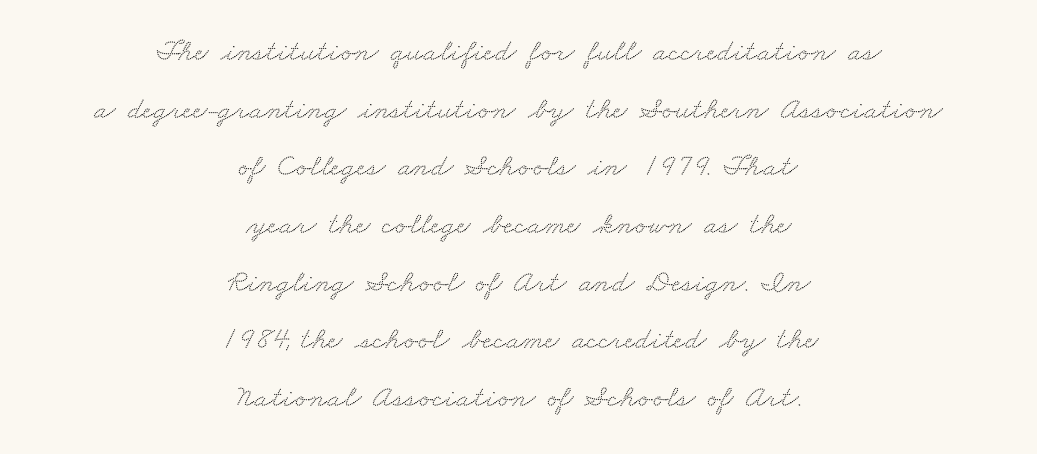
Notice how the passage keeps no hard edge, just a central spine. Short note: letters normally spaced. A typesetter would label this face a serif. Looks like regular typesetting: each glyph gets only the width it needs. Check under the words: just untouched page.
